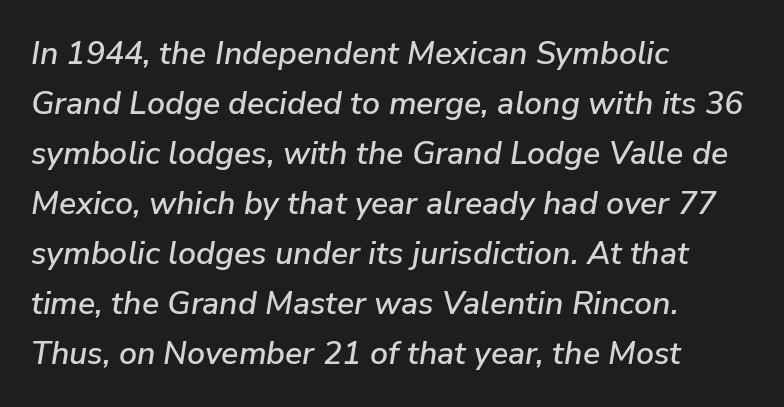
Q: Is the text italic (slanted)? A: Yes, it leans right by about 9 degrees.
Q: Is the text underlined? A: No.
Q: How is the paragraph aligned? A: Left-aligned.
Q: Is the spacing between letters normal or unusually wide? A: Normal.
Q: Is the spacing between lines tight, normal or loose? A: Normal.
Q: Width (condensed, normal, or wide)? A: Normal.
Q: Stroke contrast? A: Low.
Q: x-height? A: Medium.
Q: Monospaced? A: No.
